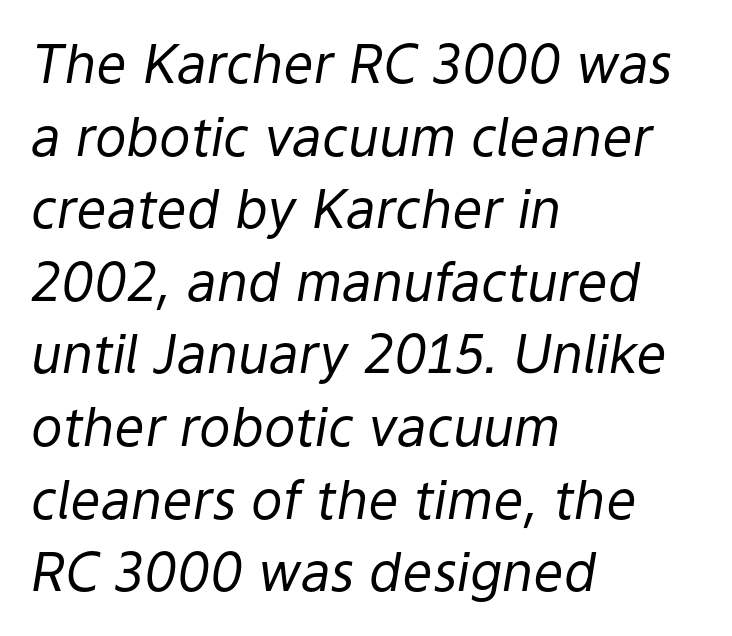
{"italic": "yes", "lean": "right", "slant_degrees": 9, "bold": "no", "weight": "regular", "width": "normal", "stroke_contrast": "low", "x_height": "medium", "monospaced": "no", "underline": "no", "align": "left", "line_spacing": "normal", "line_spacing_ratio": 1.37, "letter_spacing": "normal", "letter_spacing_em": 0.0, "glyph_px": 53}
